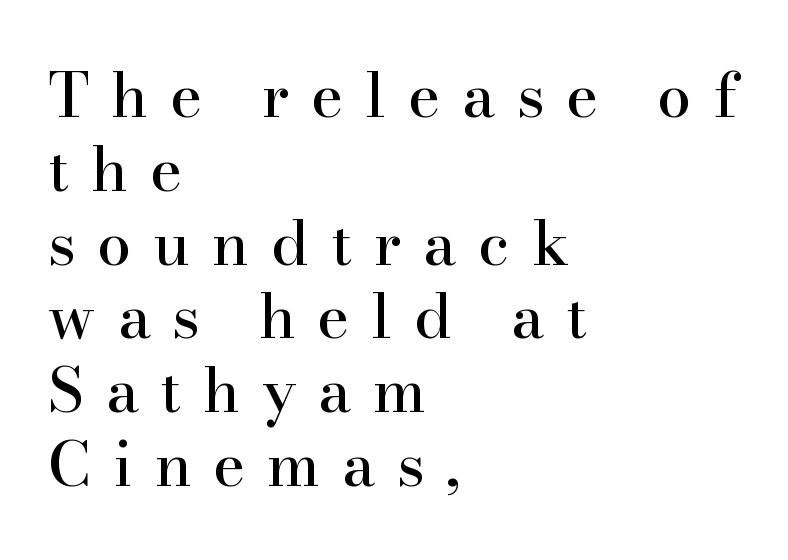
{"serif": "yes", "italic": "no", "width": "normal", "stroke_contrast": "high", "x_height": "small", "monospaced": "no", "underline": "no", "align": "left", "line_spacing_ratio": 1.21, "letter_spacing": "wide", "letter_spacing_em": 0.36, "glyph_px": 61}
